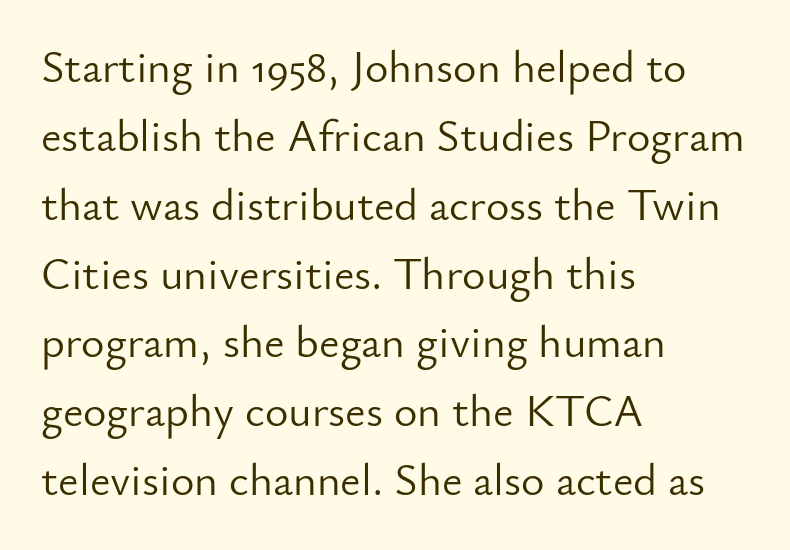
Clear beneath every line of the passage. The rendering keeps characters at their native spacing. Ink coverage per letter is moderate at most. The leading is moderate, giving the passage an even texture. Think of a printed novel: that variable character pitch is what you see here.
